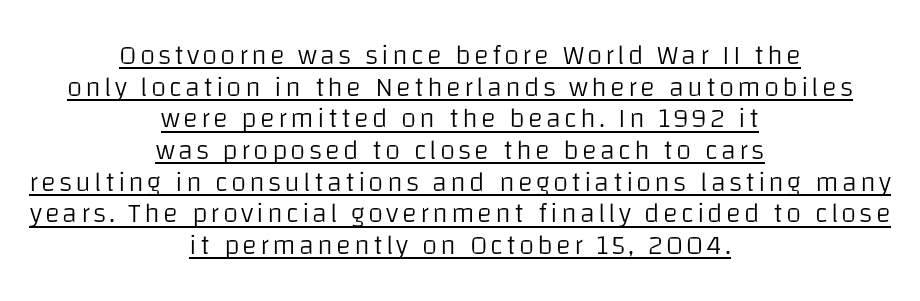
Q: Is the text bold? A: No.
Q: Is the text italic (slanted)? A: No, it is upright.
Q: Is the typeface a serif or a sans-serif typeface? A: Sans-serif.
Q: Is the text underlined? A: Yes.
Q: How is the paragraph aligned? A: Centered.
Q: Is the spacing between lines tight, normal or loose? A: Tight.
Q: Width (condensed, normal, or wide)? A: Normal.
Q: Stroke contrast? A: Low.
Q: x-height? A: Large.
Q: Monospaced? A: No.
